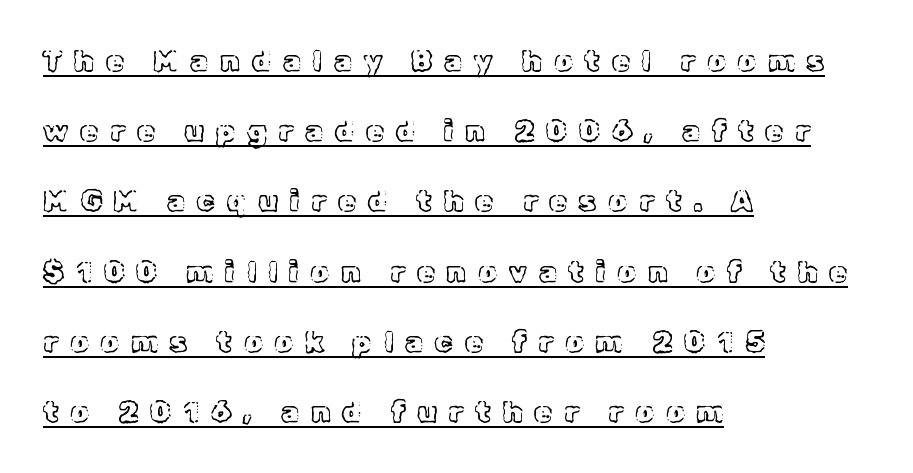
In terms of posture, this sample is upright. The rendering uses a large line-height, opening up the rows. What decoration does the sample have? An underline. The text block is weighted toward the left margin, trailing off unevenly rightward. You could not count columns in this text — the font is proportionally spaced.
